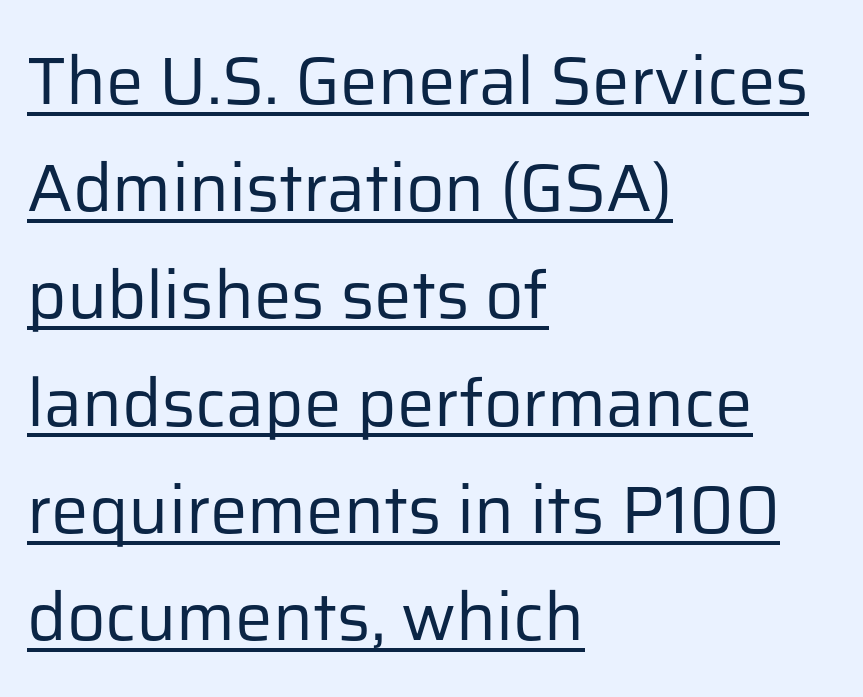
Q: Is the text bold? A: No.
Q: Is the text italic (slanted)? A: No, it is upright.
Q: Is the typeface a serif or a sans-serif typeface? A: Sans-serif.
Q: Is the text underlined? A: Yes.
Q: How is the paragraph aligned? A: Left-aligned.
Q: Is the spacing between letters normal or unusually wide? A: Normal.
Q: Is the spacing between lines tight, normal or loose? A: Normal.
Q: Width (condensed, normal, or wide)? A: Normal.
Q: Stroke contrast? A: Low.
Q: x-height? A: Medium.
Q: Monospaced? A: No.
